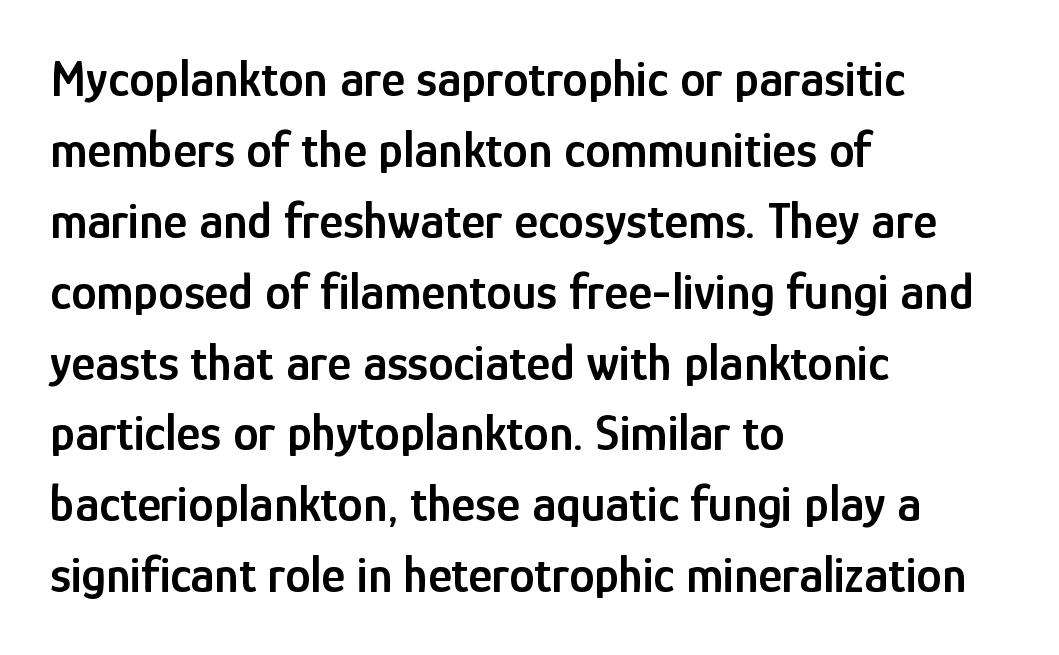
Q: Is the text bold? A: Semi-bold.
Q: Is the text italic (slanted)? A: No, it is upright.
Q: Is the typeface a serif or a sans-serif typeface? A: Sans-serif.
Q: Is the text underlined? A: No.
Q: How is the paragraph aligned? A: Left-aligned.
Q: Is the spacing between letters normal or unusually wide? A: Normal.
Q: Is the spacing between lines tight, normal or loose? A: Normal.
Q: Width (condensed, normal, or wide)? A: Condensed.
Q: Stroke contrast? A: Low.
Q: x-height? A: Medium.
Q: Monospaced? A: No.
